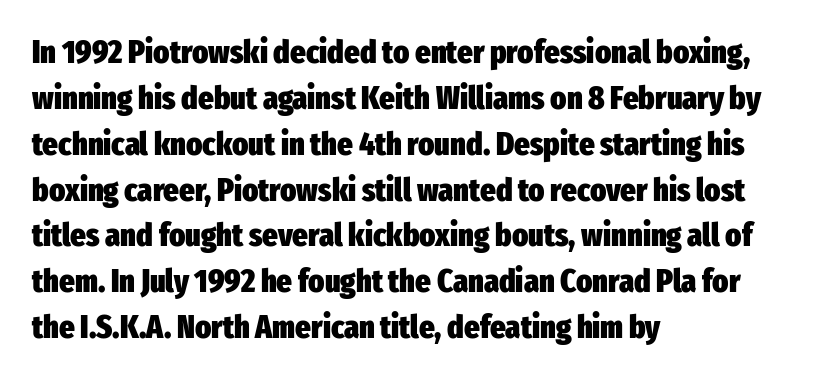
Q: Is the text bold? A: Yes.
Q: Is the text italic (slanted)? A: No, it is upright.
Q: Is the typeface a serif or a sans-serif typeface? A: Sans-serif.
Q: Is the text underlined? A: No.
Q: How is the paragraph aligned? A: Left-aligned.
Q: Is the spacing between letters normal or unusually wide? A: Normal.
Q: Is the spacing between lines tight, normal or loose? A: Normal.
Q: Width (condensed, normal, or wide)? A: Condensed.
Q: Stroke contrast? A: Low.
Q: x-height? A: Medium.
Q: Monospaced? A: No.
